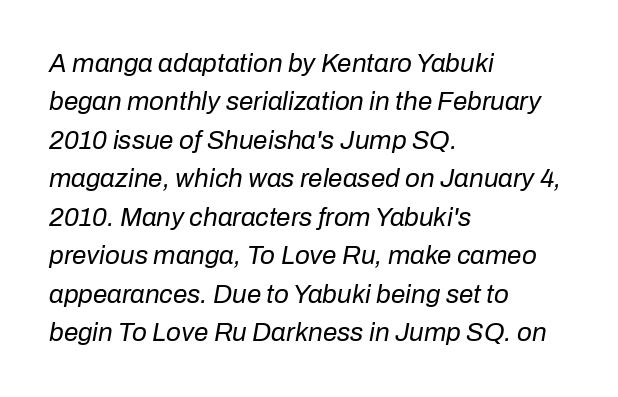
The image shows 26 px text type, italic (leaning right); set left-aligned, normal line spacing (1.48x), normal letter spacing, not underlined.
